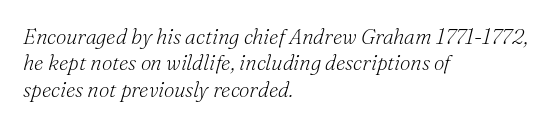
Q: Is the text bold? A: No.
Q: Is the text italic (slanted)? A: Yes, it leans right by about 16 degrees.
Q: Is the text underlined? A: No.
Q: How is the paragraph aligned? A: Left-aligned.
Q: Is the spacing between letters normal or unusually wide? A: Normal.
Q: Is the spacing between lines tight, normal or loose? A: Normal.
